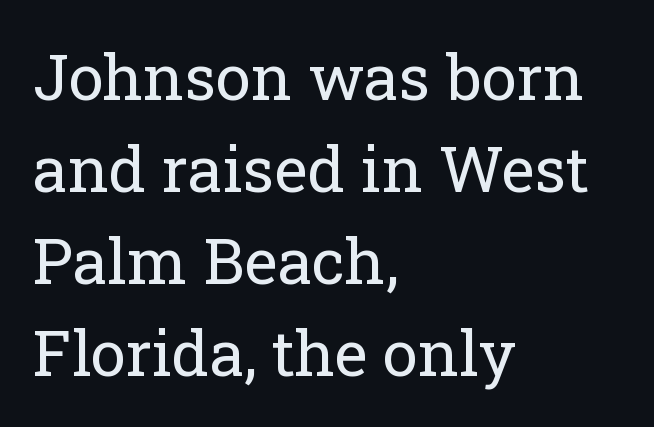
The image shows 63 px regular-weight serif type, upright; set left-aligned, normal line spacing (1.46x), normal letter spacing, not underlined; low stroke contrast and a medium x-height.
